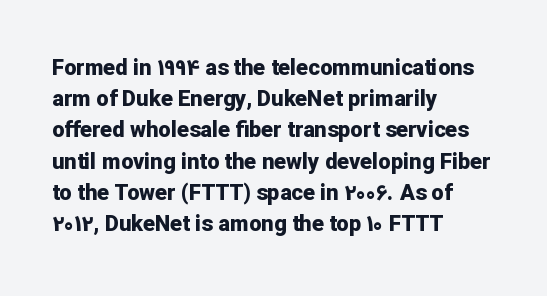
Q: Is the text bold? A: Yes.
Q: Is the text italic (slanted)? A: No, it is upright.
Q: Is the text underlined? A: No.
Q: How is the paragraph aligned? A: Left-aligned.
Q: Is the spacing between letters normal or unusually wide? A: Normal.
Q: Is the spacing between lines tight, normal or loose? A: Normal.
